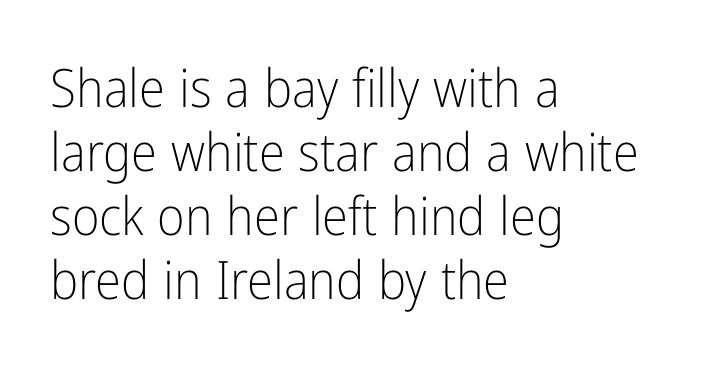
Only glyphs here, with clear space below each row. The letters carry no serifs — their stems end cleanly without finishing strokes. Quick note: not italic, upright. Is the block centered? No — it sits flush against the left margin. This reads as an unemphasized weight, regular at the heaviest. Nobody touched the tracking dial on this one.
